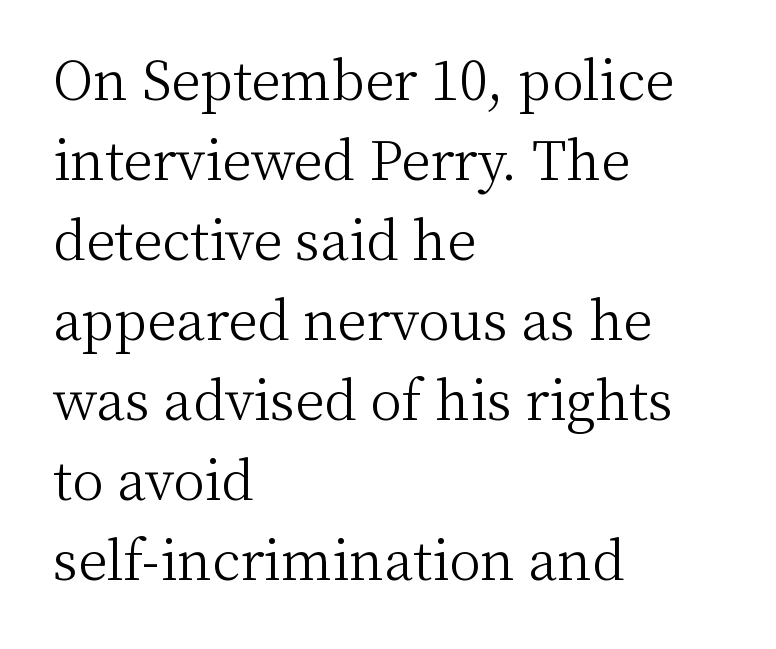
Q: Is the text bold? A: No.
Q: Is the text italic (slanted)? A: No, it is upright.
Q: Is the typeface a serif or a sans-serif typeface? A: Serif.
Q: Is the text underlined? A: No.
Q: How is the paragraph aligned? A: Left-aligned.
Q: Is the spacing between letters normal or unusually wide? A: Normal.
Q: Is the spacing between lines tight, normal or loose? A: Normal.
Q: Width (condensed, normal, or wide)? A: Normal.
Q: Stroke contrast? A: Medium.
Q: x-height? A: Medium.
Q: Monospaced? A: No.
